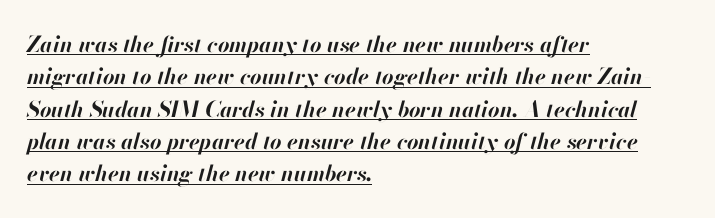
Bold? Absolutely — the strokes are thick and heavy. In terms of posture, this sample is oblique. The paragraph shown leans on its left margin. Underlined type.
